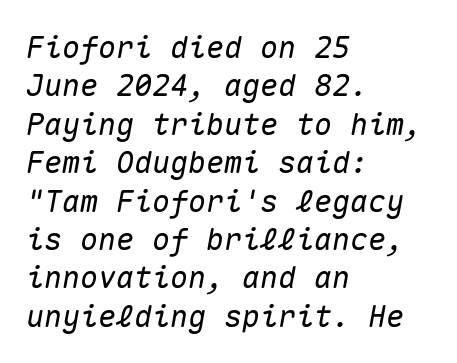
{"italic": "yes", "lean": "right", "slant_degrees": 10, "width": "normal", "stroke_contrast": "medium", "x_height": "medium", "monospaced": "yes", "underline": "no", "align": "left", "line_spacing": "normal", "line_spacing_ratio": 1.28, "letter_spacing": "normal", "letter_spacing_em": 0.0, "glyph_px": 30}
